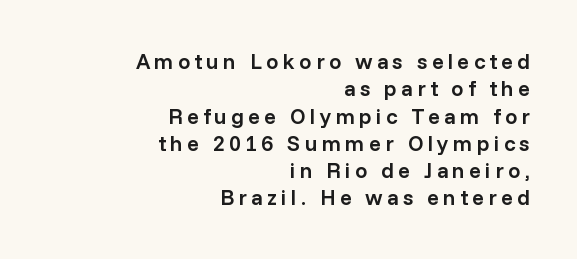
{"italic": "no", "bold": "semi", "underline": "no", "align": "right", "line_spacing_ratio": 1.24, "glyph_px": 22}
